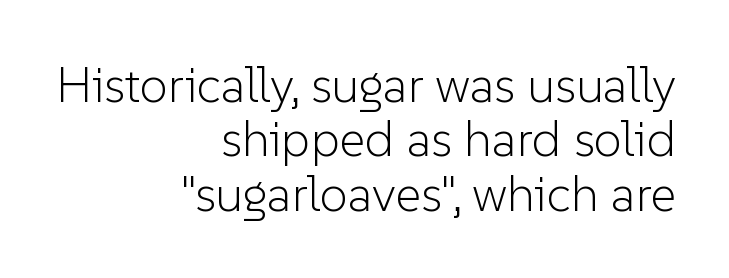
Q: Is the text bold? A: No.
Q: Is the text italic (slanted)? A: No, it is upright.
Q: Is the typeface a serif or a sans-serif typeface? A: Sans-serif.
Q: Is the text underlined? A: No.
Q: How is the paragraph aligned? A: Right-aligned.
Q: Is the spacing between letters normal or unusually wide? A: Normal.
Q: Is the spacing between lines tight, normal or loose? A: Tight.
Q: Width (condensed, normal, or wide)? A: Normal.
Q: Stroke contrast? A: Low.
Q: x-height? A: Medium.
Q: Monospaced? A: No.
